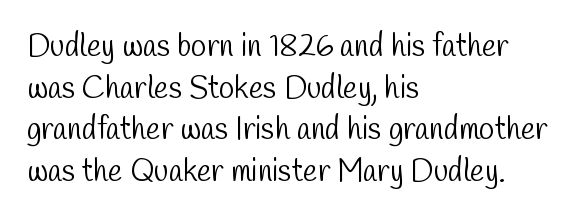
Q: Is the text bold? A: No.
Q: Is the typeface a serif or a sans-serif typeface? A: Sans-serif.
Q: Is the text underlined? A: No.
Q: How is the paragraph aligned? A: Left-aligned.
Q: Is the spacing between letters normal or unusually wide? A: Normal.
Q: Is the spacing between lines tight, normal or loose? A: Normal.
Q: Width (condensed, normal, or wide)? A: Condensed.
Q: Stroke contrast? A: Low.
Q: x-height? A: Medium.
Q: Monospaced? A: No.
